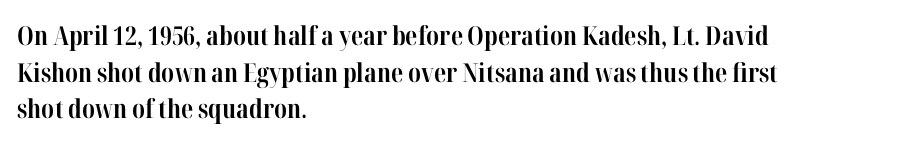
{"italic": "no", "bold": "yes", "underline": "no", "align": "left", "line_spacing": "normal", "line_spacing_ratio": 1.41, "letter_spacing": "normal", "letter_spacing_em": 0.0, "glyph_px": 26}
